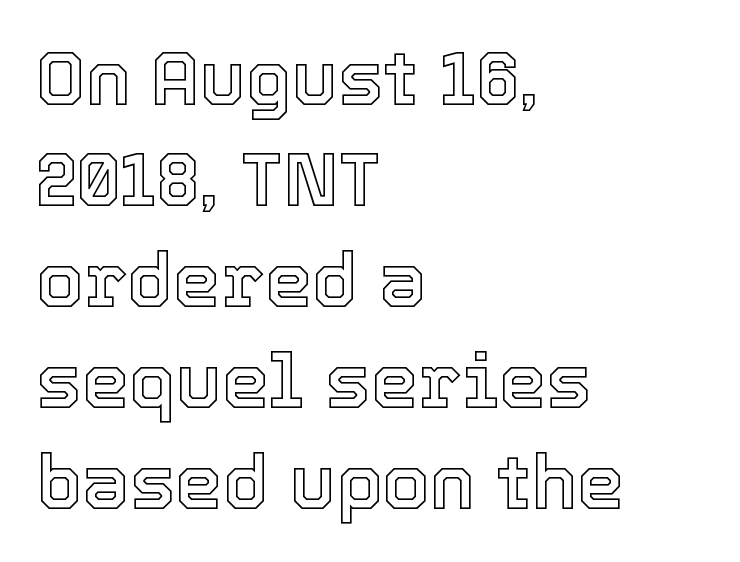
Q: Is the text italic (slanted)? A: No, it is upright.
Q: Is the text underlined? A: No.
Q: How is the paragraph aligned? A: Left-aligned.
Q: Is the spacing between letters normal or unusually wide? A: Normal.
Q: Is the spacing between lines tight, normal or loose? A: Normal.
Q: Width (condensed, normal, or wide)? A: Normal.
Q: x-height? A: Medium.
Q: Monospaced? A: No.
